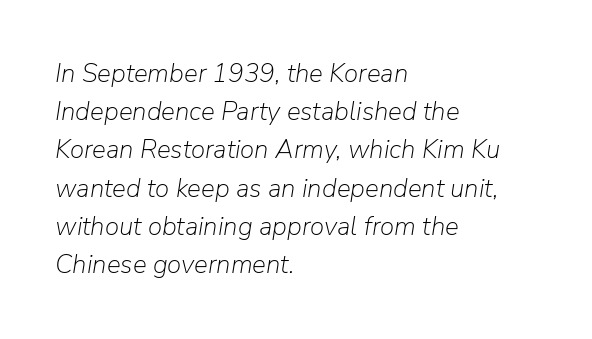
{"italic": "yes", "lean": "right", "slant_degrees": 9, "bold": "no", "underline": "no", "align": "left", "line_spacing": "normal", "line_spacing_ratio": 1.47, "letter_spacing": "normal", "letter_spacing_em": 0.0, "glyph_px": 26}
